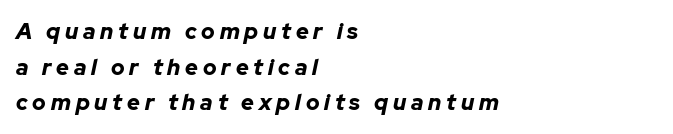
Q: Is the text bold? A: Yes.
Q: Is the text italic (slanted)? A: Yes, it leans right by about 12 degrees.
Q: Is the text underlined? A: No.
Q: How is the paragraph aligned? A: Left-aligned.
Q: Is the spacing between letters normal or unusually wide? A: Unusually wide.
Q: Is the spacing between lines tight, normal or loose? A: Normal.
